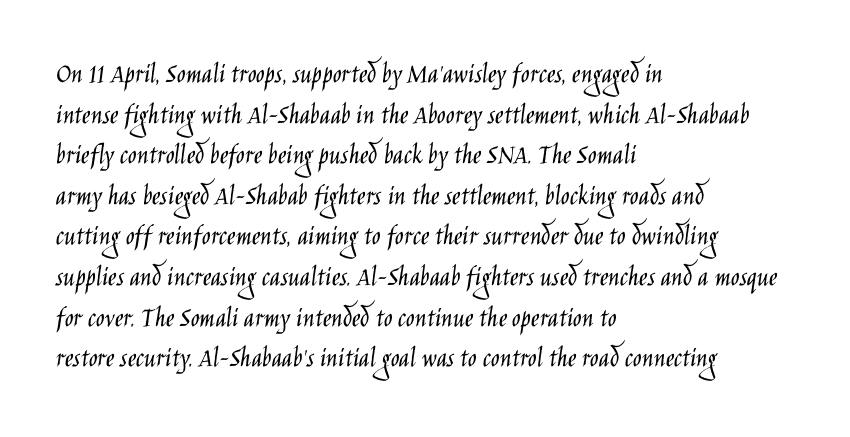
Letters have the restrained weight of plain body copy at most. Character widths vary here, with narrow letters taking less room than wide ones. Observe the ordinary spacing: letters are neighbours, not strangers. A student would call this left alignment; a typographer would say flush left, rag right. Regarding leading, the lines here are spaced in the standard way.
